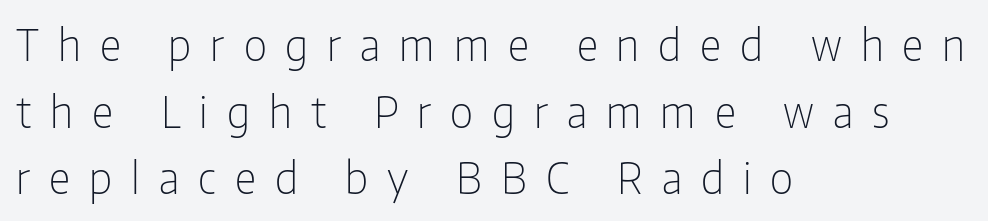
The image shows 43 px light, condensed sans-serif type, upright; set left-aligned, normal line spacing (1.55x), unusually wide letter spacing (+0.44 em), not underlined; low stroke contrast and a medium x-height.
